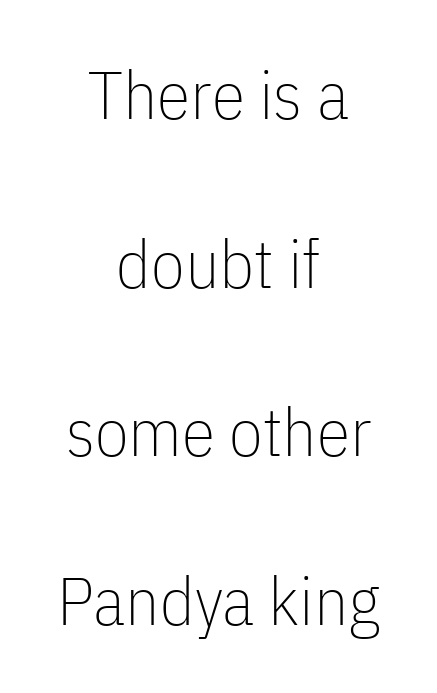
Q: Is the text bold? A: No.
Q: Is the text italic (slanted)? A: No, it is upright.
Q: Is the typeface a serif or a sans-serif typeface? A: Sans-serif.
Q: Is the text underlined? A: No.
Q: How is the paragraph aligned? A: Centered.
Q: Is the spacing between letters normal or unusually wide? A: Normal.
Q: Is the spacing between lines tight, normal or loose? A: Loose.
Q: Width (condensed, normal, or wide)? A: Condensed.
Q: Stroke contrast? A: Low.
Q: x-height? A: Medium.
Q: Monospaced? A: No.
